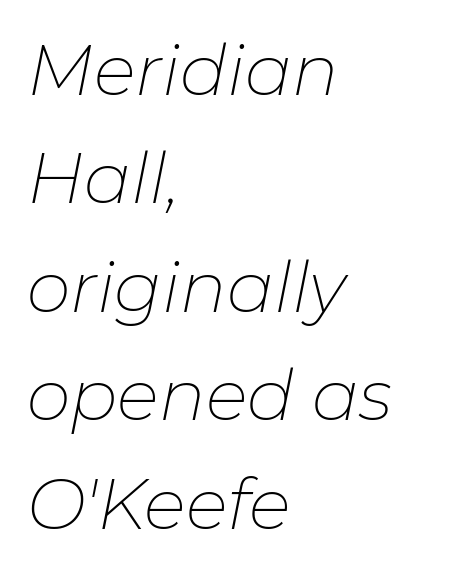
{"italic": "yes", "lean": "right", "slant_degrees": 11, "bold": "no", "weight": "thin", "width": "normal", "stroke_contrast": "low", "x_height": "medium", "monospaced": "no", "underline": "no", "align": "left", "line_spacing": "normal", "line_spacing_ratio": 1.55, "letter_spacing": "normal", "letter_spacing_em": 0.0, "glyph_px": 70}
